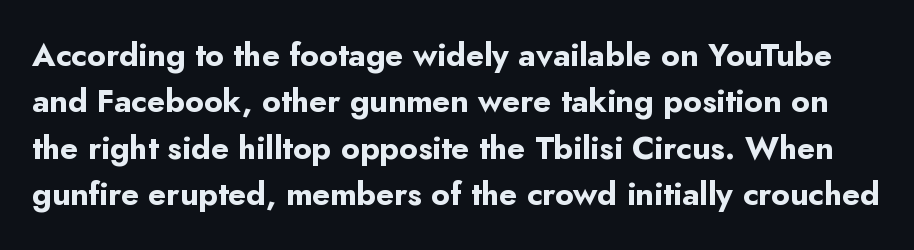
The image shows 32 px bold sans-serif type, upright; set normal line spacing (1.45x), normal letter spacing, not underlined; low stroke contrast and a small x-height.
